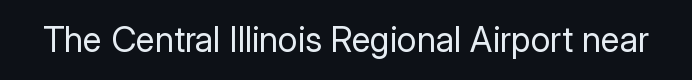
Default kerning and tracking; the words read as compact shapes. The typeface has the unassuming heft of standard copy or less. If you drew a line through each stem, it would be perfectly vertical. The rendering uses natural spacing where letterforms have individual widths.
